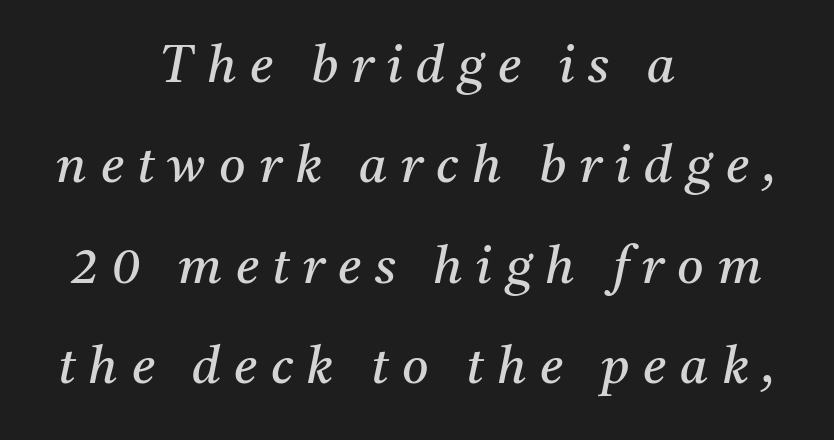
The image shows 51 px regular-weight serif type, italic (leaning right); set centered, loose line spacing (1.97x), unusually wide letter spacing (+0.27 em), not underlined; medium stroke contrast and a medium x-height.
